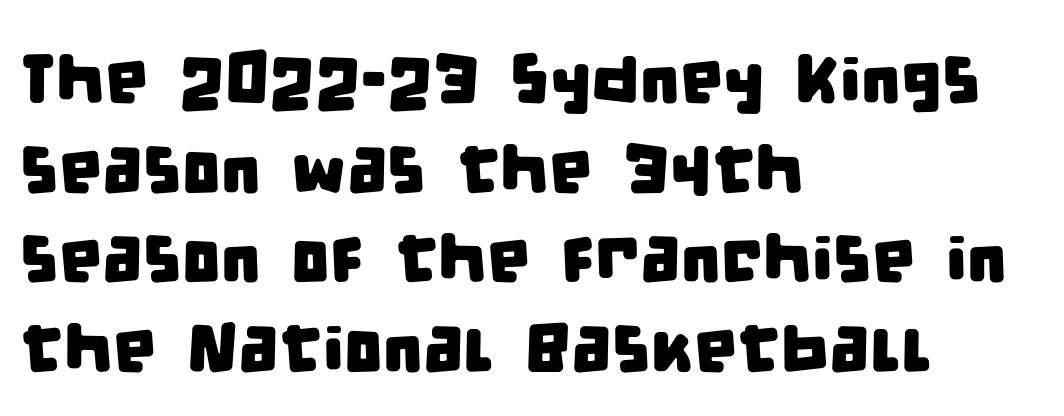
The image shows 69 px condensed sans-serif type; set left-aligned, normal line spacing (1.3x), normal letter spacing, not underlined; low stroke contrast and a large x-height.
